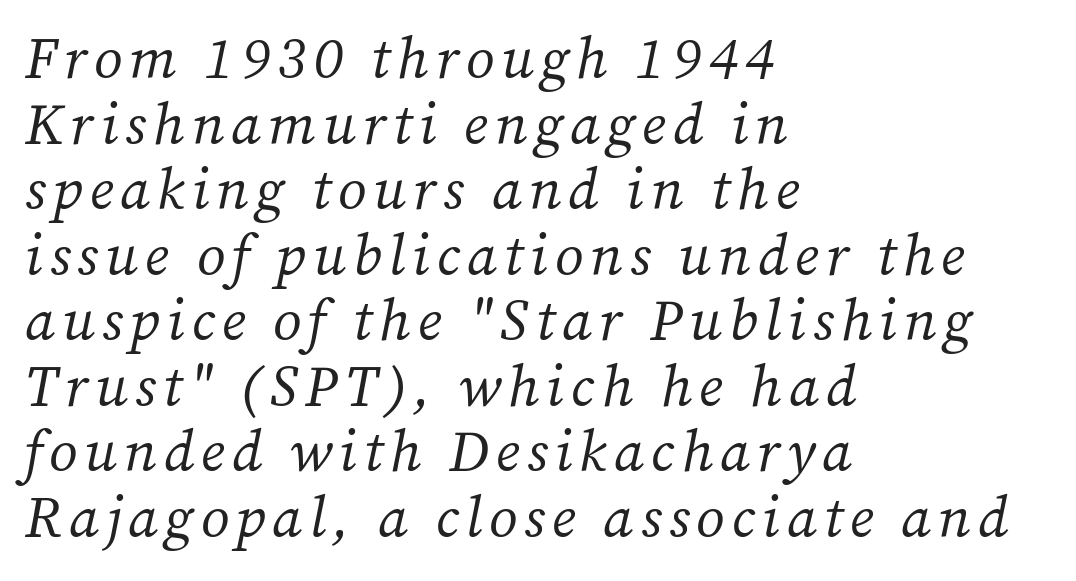
{"serif": "yes", "italic": "yes", "lean": "right", "slant_degrees": 12, "bold": "no", "weight": "regular", "width": "normal", "stroke_contrast": "medium", "x_height": "medium", "monospaced": "no", "underline": "no", "align": "left", "line_spacing": "tight", "line_spacing_ratio": 1.13, "glyph_px": 58}
